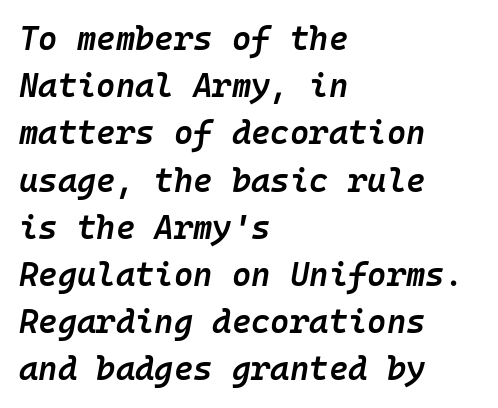
The image shows 33 px semibold type, italic (leaning right), monospaced; set left-aligned, normal line spacing (1.43x), normal letter spacing, not underlined; low stroke contrast and a medium x-height.
